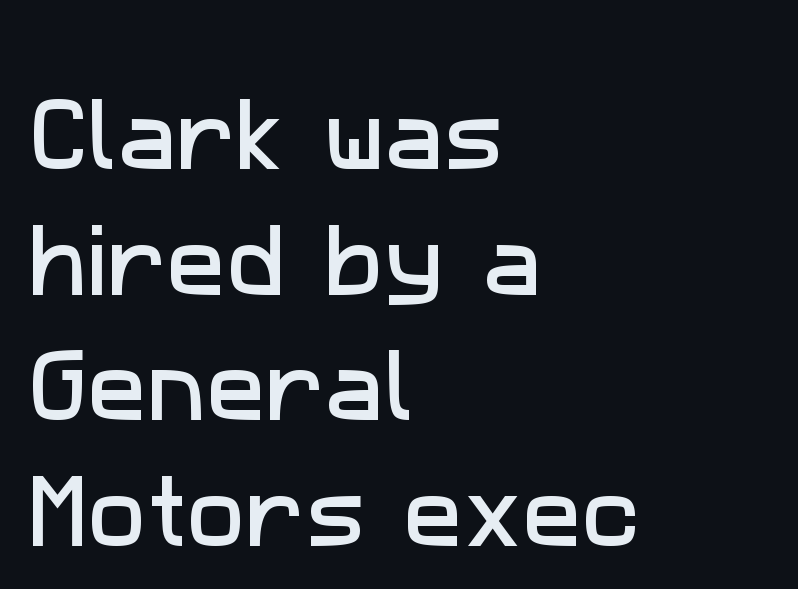
If you drew a ruler down the left edge, every line would touch it. Check the space under the baseline: it is left empty. Note the varied advance widths — an 'i' is clearly narrower than an 'm'. A typesetter would call this zero additional tracking. The block of text has a typical density, with ordinary space between rows. A sans-serif font was chosen for this passage.
